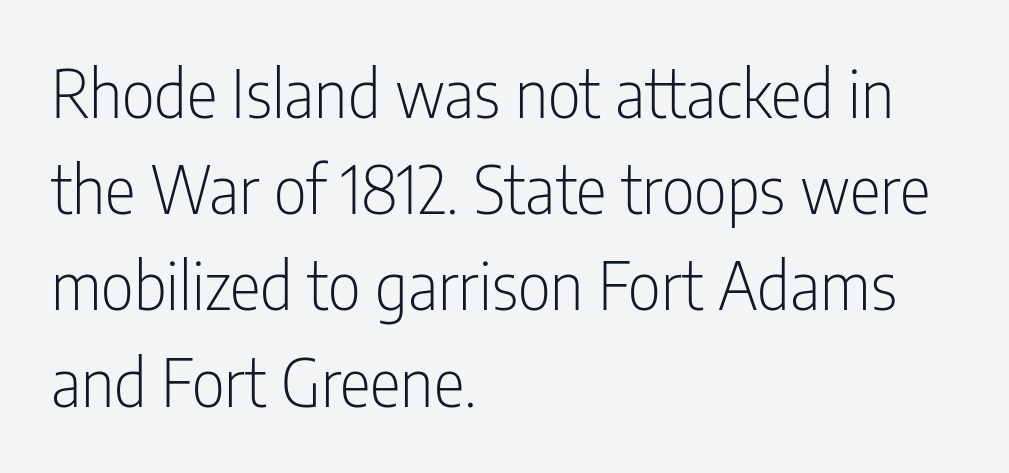
The image shows 65 px light, condensed sans-serif type, upright; set left-aligned, normal line spacing (1.48x), normal letter spacing, not underlined; low stroke contrast and a medium x-height.
